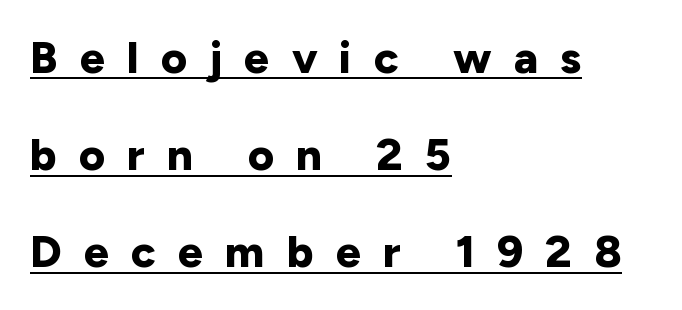
Q: Is the text bold? A: Yes.
Q: Is the text italic (slanted)? A: No, it is upright.
Q: Is the typeface a serif or a sans-serif typeface? A: Sans-serif.
Q: Is the text underlined? A: Yes.
Q: How is the paragraph aligned? A: Left-aligned.
Q: Is the spacing between letters normal or unusually wide? A: Unusually wide.
Q: Is the spacing between lines tight, normal or loose? A: Loose.
Q: Width (condensed, normal, or wide)? A: Normal.
Q: Stroke contrast? A: Low.
Q: x-height? A: Medium.
Q: Monospaced? A: No.
